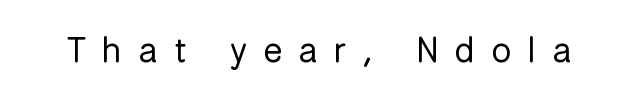
The image shows 35 px regular-weight sans-serif type, upright; set unusually wide letter spacing (+0.48 em), not underlined; low stroke contrast and a medium x-height.
